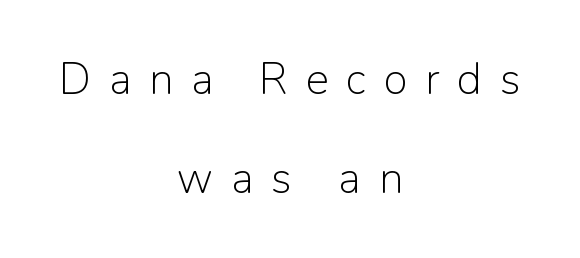
The image shows 44 px light sans-serif type, upright; set centered, loose line spacing (2.24x), unusually wide letter spacing (+0.4 em), not underlined; low stroke contrast and a medium x-height.
